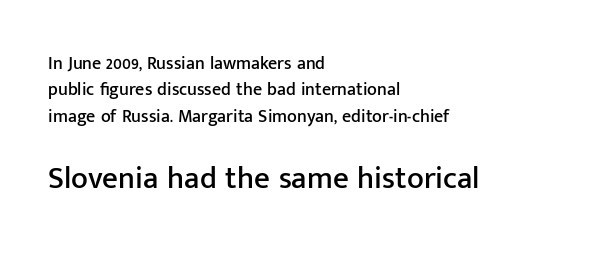
Q: Is the text italic (slanted)? A: No, it is upright.
Q: Is the typeface a serif or a sans-serif typeface? A: Sans-serif.
Q: Is the text underlined? A: No.
Q: How is the paragraph aligned? A: Left-aligned.
Q: Is the spacing between letters normal or unusually wide? A: Normal.
Q: Is the spacing between lines tight, normal or loose? A: Normal.
Q: Which block of text is set in a larger size, the first (top) or the second (bottom)? A: The second (bottom) one.
Q: Width (condensed, normal, or wide)? A: Normal.
Q: Stroke contrast? A: Low.
Q: x-height? A: Medium.
Q: Monospaced? A: No.
